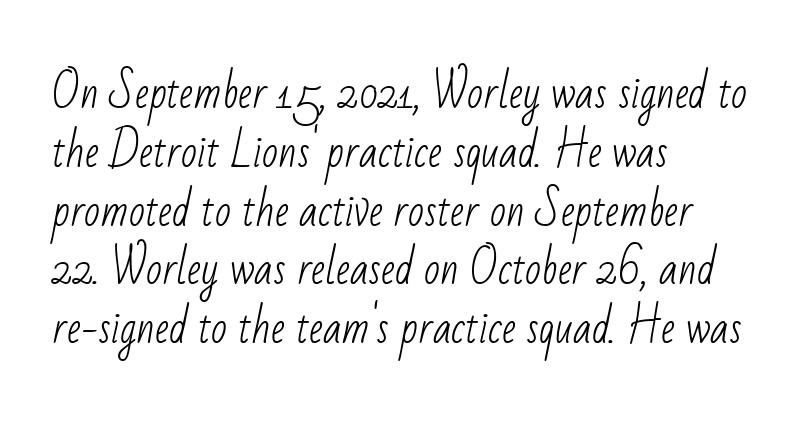
The image shows 42 px light, condensed sans-serif type; set left-aligned, normal line spacing (1.4x), normal letter spacing, not underlined; low stroke contrast and a small x-height.
